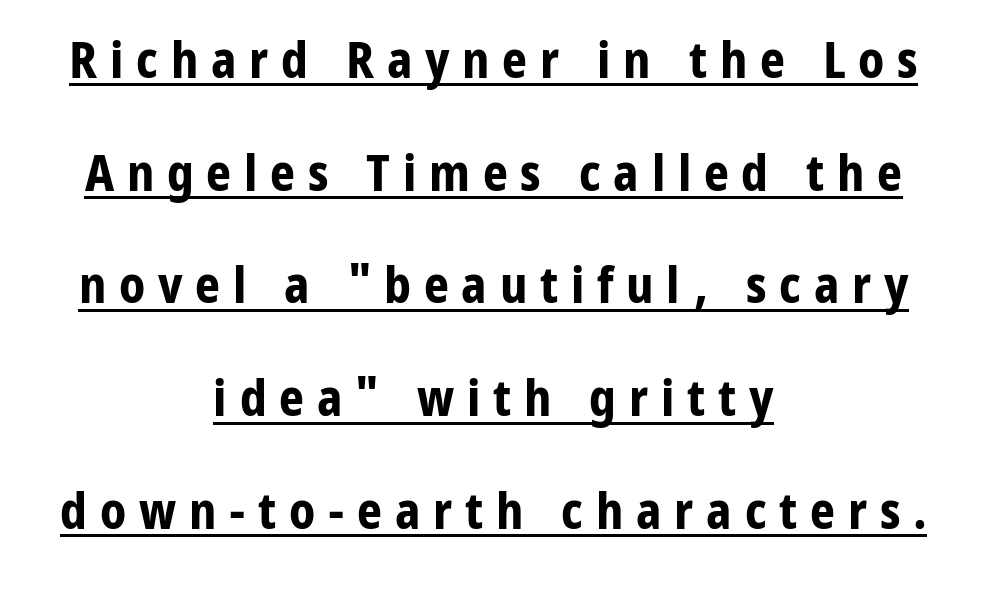
The image shows 49 px bold sans-serif type, upright; set centered, loose line spacing (2.3x), unusually wide letter spacing (+0.26 em), underlined; low stroke contrast and a medium x-height.
